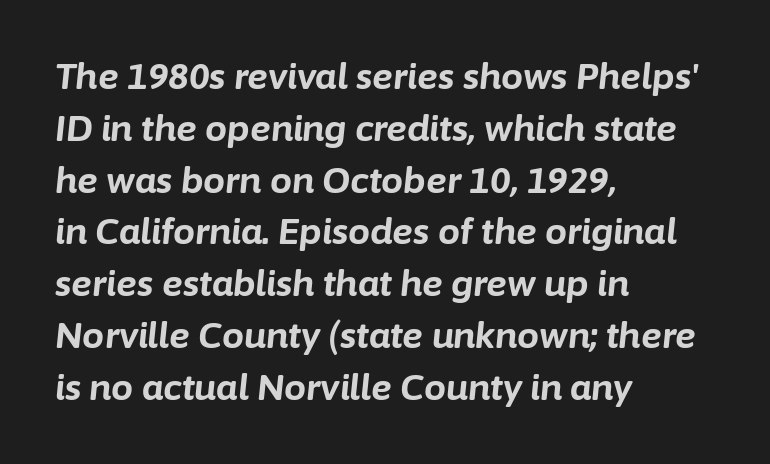
{"italic": "yes", "lean": "right", "slant_degrees": 6, "bold": "yes", "weight": "bold", "width": "normal", "stroke_contrast": "low", "x_height": "medium", "monospaced": "no", "underline": "no", "align": "left", "line_spacing": "normal", "line_spacing_ratio": 1.48, "letter_spacing": "normal", "letter_spacing_em": 0.0, "glyph_px": 35}
